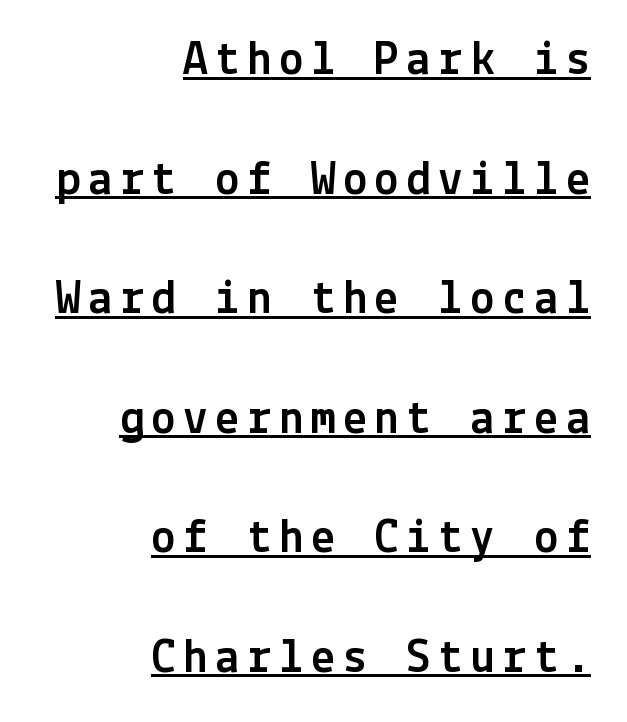
{"serif": "no", "italic": "no", "width": "normal", "x_height": "medium", "underline": "yes", "align": "right", "line_spacing": "loose", "line_spacing_ratio": 2.44, "glyph_px": 49}
